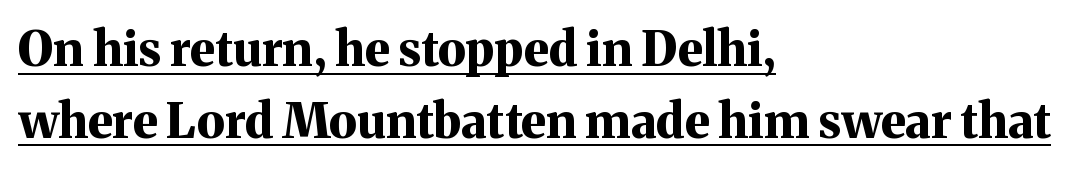
The image shows 48 px bold serif type, upright; set left-aligned, normal line spacing (1.49x), normal letter spacing, underlined; medium stroke contrast and a medium x-height.
